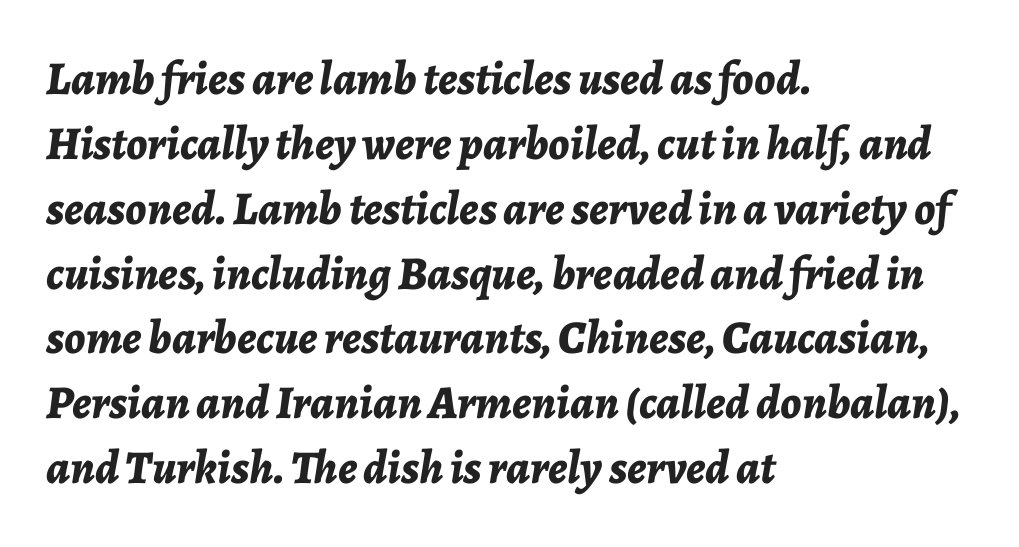
Q: Is the text bold? A: Yes.
Q: Is the text italic (slanted)? A: Yes, it leans right by about 7 degrees.
Q: Is the text underlined? A: No.
Q: How is the paragraph aligned? A: Left-aligned.
Q: Is the spacing between letters normal or unusually wide? A: Normal.
Q: Is the spacing between lines tight, normal or loose? A: Normal.
Q: Width (condensed, normal, or wide)? A: Normal.
Q: Stroke contrast? A: Low.
Q: x-height? A: Medium.
Q: Monospaced? A: No.
